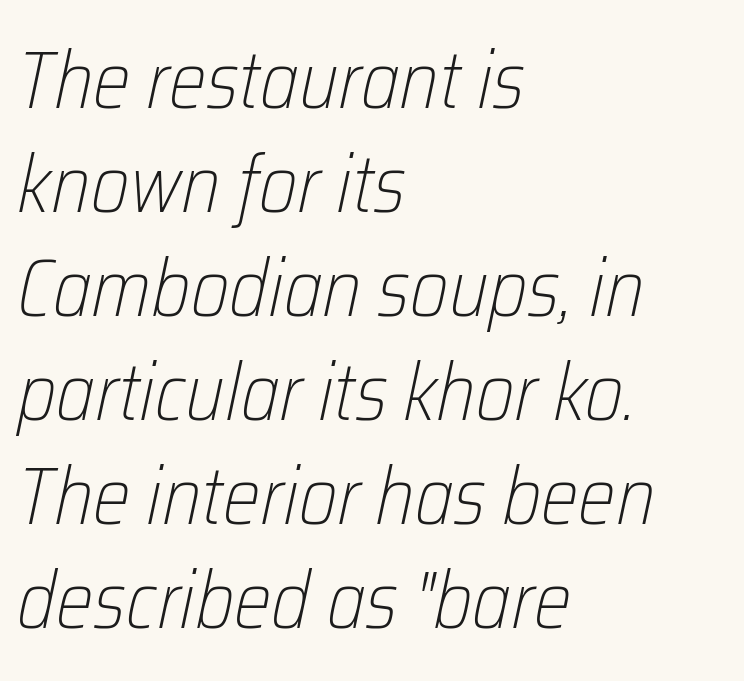
The image shows 80 px light, condensed type, italic (leaning right); set left-aligned, normal line spacing (1.3x), normal letter spacing, not underlined; low stroke contrast and a medium x-height.
